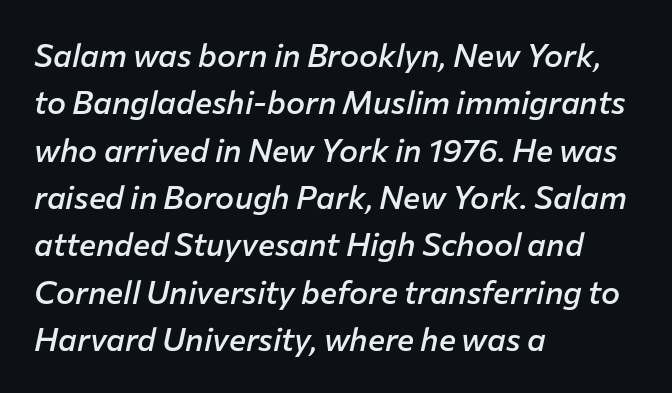
What stands out about the letter spacing? Nothing — it is the standard amount. You can tell it's italic because the verticals aren't actually vertical. A fair bit of extra ink — the face is semibold, not bold. These lines sit exactly where default settings would place them. The ragged edge is on the right, which tells us the setting is flush left.
